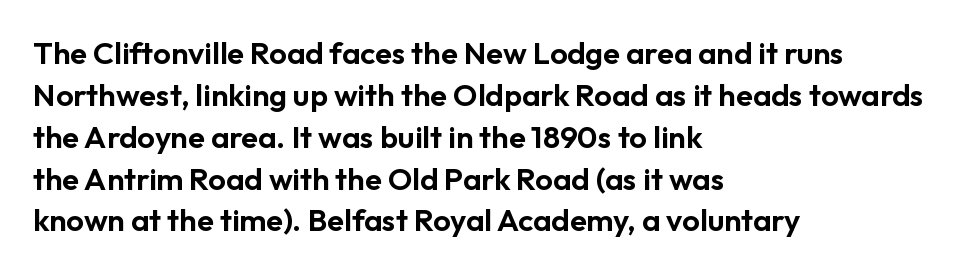
{"serif": "no", "italic": "no", "width": "normal", "stroke_contrast": "low", "x_height": "medium", "monospaced": "no", "underline": "no", "align": "left", "line_spacing": "normal", "line_spacing_ratio": 1.35, "letter_spacing": "normal", "letter_spacing_em": 0.0, "glyph_px": 31}
